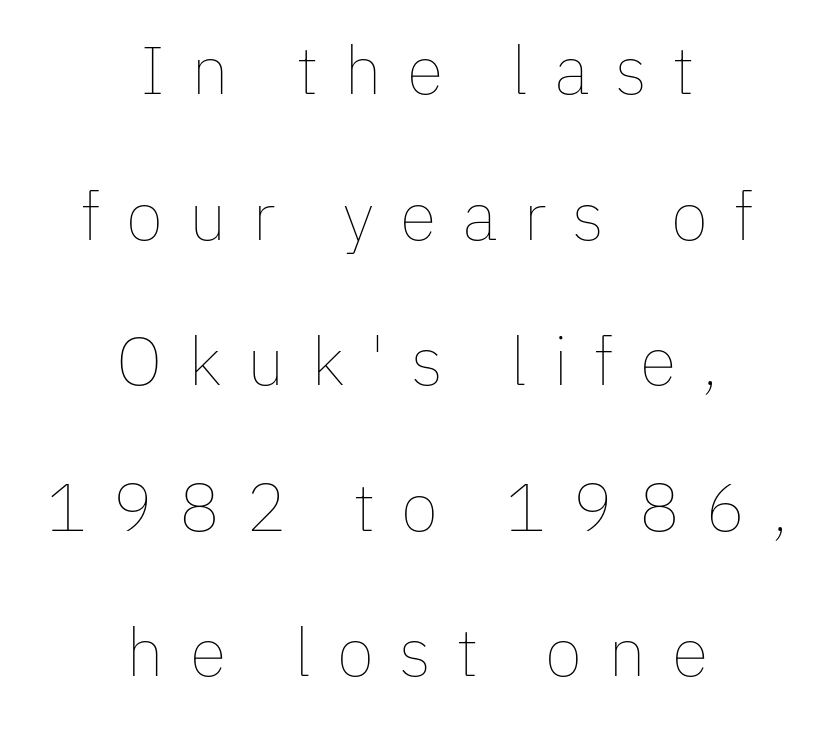
A roman cut, with each character standing at attention. You could fit nearly another row in the gap between these rows. Is the type heavy? It reads as light-to-regular instead. Characters follow at a spacing far wider than the type designer built in. These lines are centered, leaving both edges ragged.
